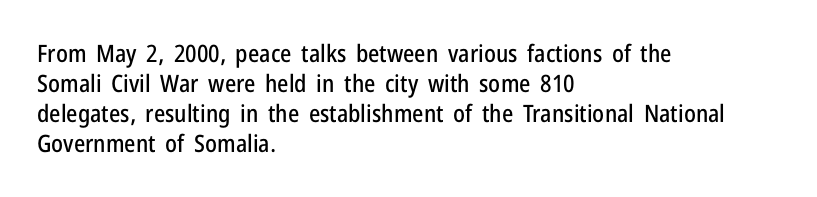
{"italic": "no", "underline": "no", "align": "left", "line_spacing": "normal", "line_spacing_ratio": 1.25, "letter_spacing": "normal", "letter_spacing_em": 0.0, "glyph_px": 24}
